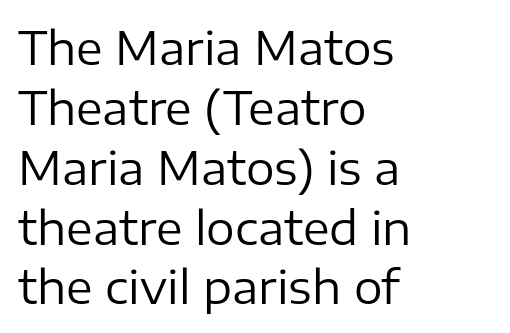
{"serif": "no", "italic": "no", "bold": "no", "weight": "regular", "width": "normal", "stroke_contrast": "low", "x_height": "medium", "monospaced": "no", "underline": "no", "align": "left", "line_spacing": "normal", "line_spacing_ratio": 1.33, "letter_spacing": "normal", "letter_spacing_em": 0.0, "glyph_px": 45}
